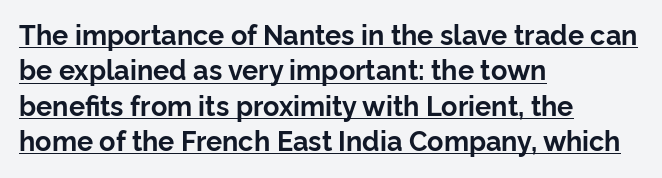
The image shows 27 px bold type, upright; set left-aligned, normal line spacing (1.31x), normal letter spacing, underlined.
